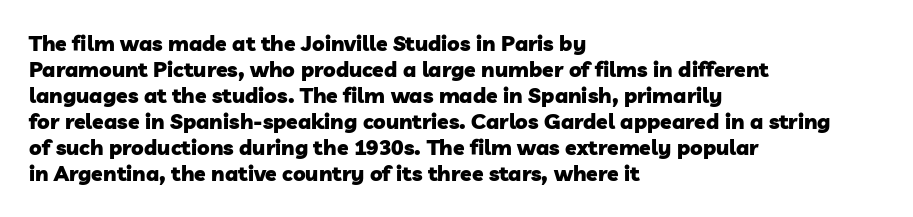
Standard letterfit; no display-style spreading of the glyphs. Look at the stroke-to-counter ratio: heavy, a bold. This rendering uses left alignment, leaving the right contour irregular. The gap between lines stays unmarked.
